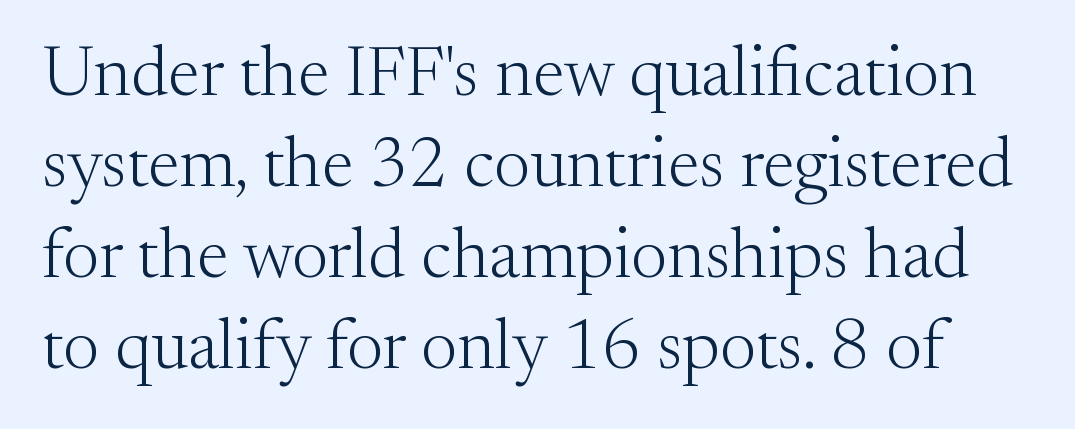
{"serif": "yes", "italic": "no", "bold": "no", "weight": "light", "width": "normal", "stroke_contrast": "medium", "x_height": "small", "monospaced": "no", "underline": "no", "line_spacing": "normal", "line_spacing_ratio": 1.28, "letter_spacing": "normal", "letter_spacing_em": 0.0, "glyph_px": 71}
